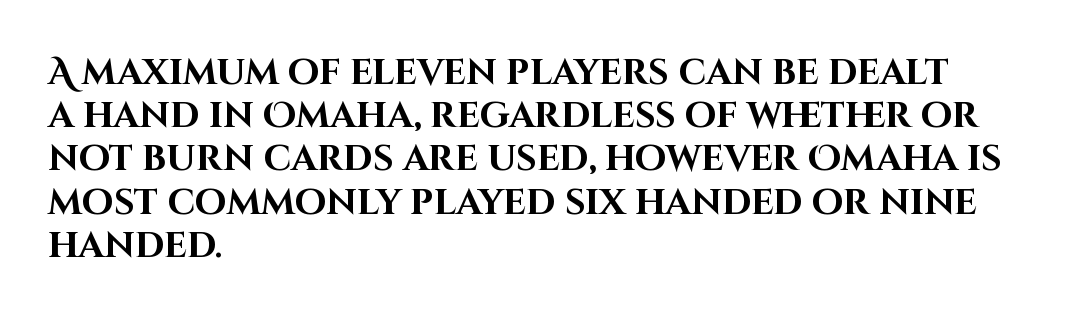
{"serif": "no", "italic": "no", "bold": "yes", "weight": "bold", "width": "normal", "stroke_contrast": "high", "x_height": "large", "monospaced": "no", "underline": "no", "align": "left", "line_spacing_ratio": 1.2, "letter_spacing": "normal", "letter_spacing_em": 0.0, "glyph_px": 36}
